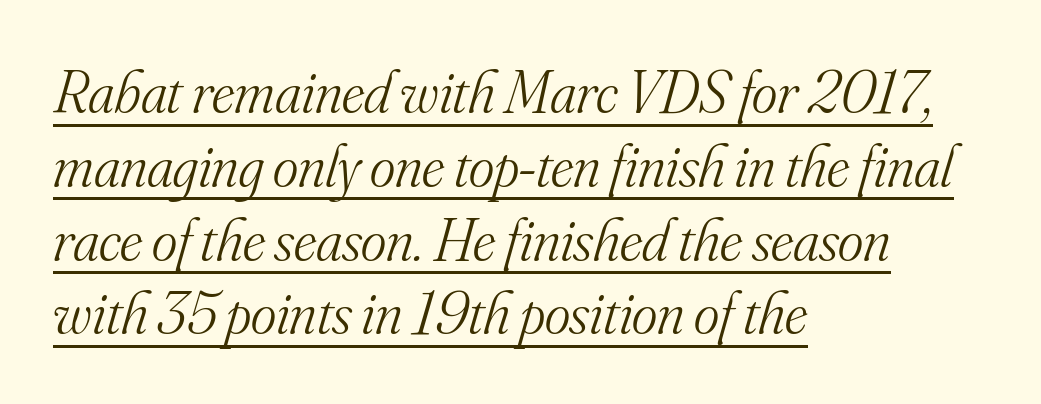
The image shows 61 px light serif type, italic (leaning right); set left-aligned, line spacing 1.21x, normal letter spacing, underlined; medium stroke contrast and a small x-height.
